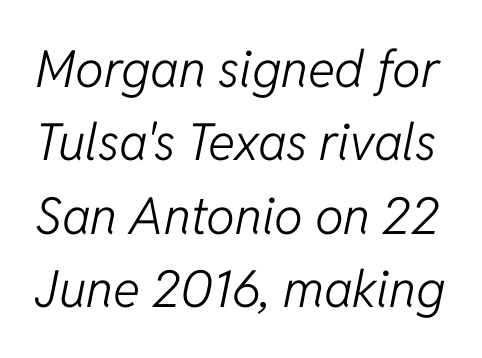
Compared with ordinary roman type, these characters are visibly tilted. The foot of each line stays bare and open. The cut favours lightness, reaching ordinary text weight at its darkest. The passage shown has conventional tracking throughout.
